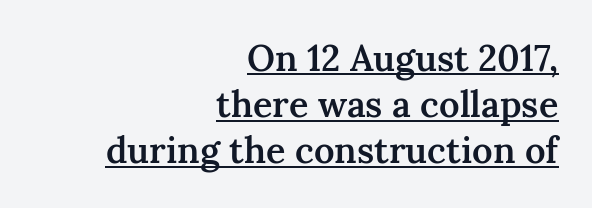
Students, observe: this is what conventionally led text looks like. Emphasis is given by a line drawn under the lettering. Note: serifs present on the glyphs. Look at the tracking — it's just the regular setting, nothing added.
